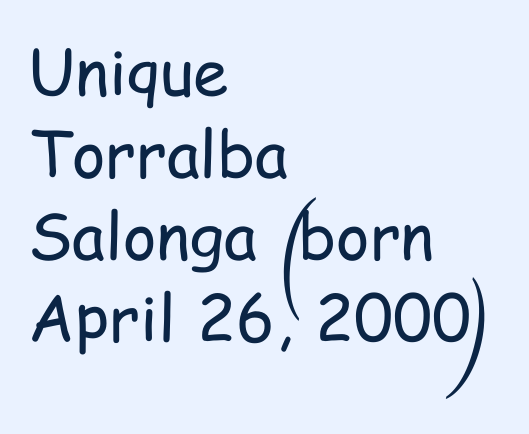
Q: Is the text bold? A: No.
Q: Is the text italic (slanted)? A: No, it is upright.
Q: Is the typeface a serif or a sans-serif typeface? A: Sans-serif.
Q: Is the text underlined? A: No.
Q: How is the paragraph aligned? A: Left-aligned.
Q: Is the spacing between letters normal or unusually wide? A: Normal.
Q: Is the spacing between lines tight, normal or loose? A: Normal.
Q: Width (condensed, normal, or wide)? A: Condensed.
Q: Stroke contrast? A: Low.
Q: x-height? A: Medium.
Q: Monospaced? A: No.
